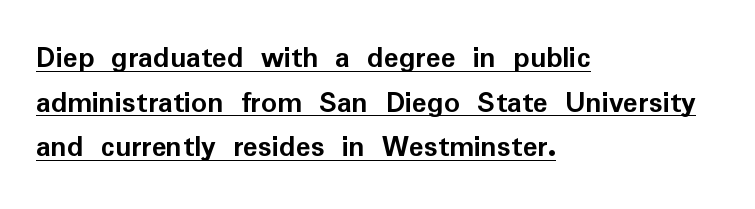
Q: Is the text bold? A: Yes.
Q: Is the text italic (slanted)? A: No, it is upright.
Q: Is the typeface a serif or a sans-serif typeface? A: Sans-serif.
Q: Is the text underlined? A: Yes.
Q: How is the paragraph aligned? A: Left-aligned.
Q: Is the spacing between letters normal or unusually wide? A: Normal.
Q: Is the spacing between lines tight, normal or loose? A: Normal.
Q: Width (condensed, normal, or wide)? A: Normal.
Q: Stroke contrast? A: Low.
Q: x-height? A: Medium.
Q: Monospaced? A: No.
